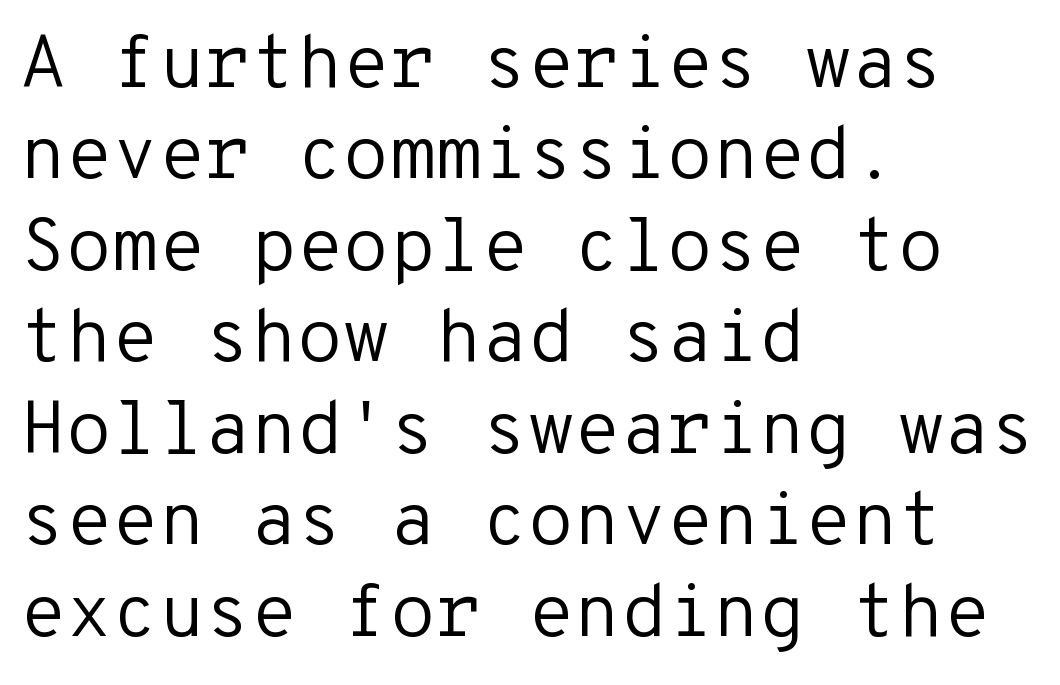
{"serif": "no", "italic": "no", "bold": "no", "weight": "regular", "width": "normal", "stroke_contrast": "low", "x_height": "medium", "monospaced": "yes", "underline": "no", "align": "left", "line_spacing_ratio": 1.22, "letter_spacing": "normal", "letter_spacing_em": 0.0, "glyph_px": 75}
